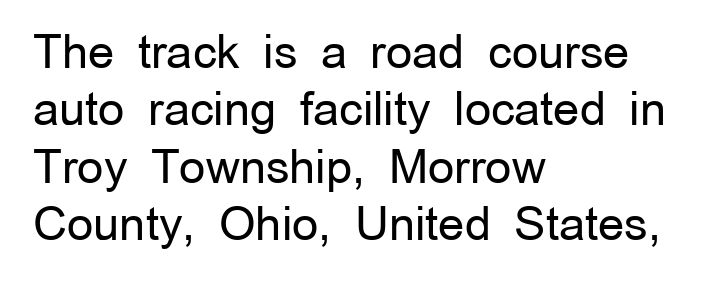
The image shows 46 px regular-weight sans-serif type, upright; set left-aligned, normal line spacing (1.25x), normal letter spacing, not underlined; low stroke contrast and a medium x-height.
